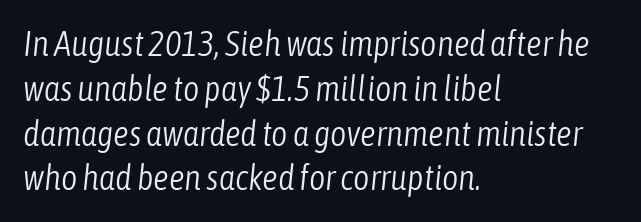
The string is rendered with underlining switched off. Slant detected: the letters are inclined. Evenly set lines give the paragraph a standard silhouette. Line starts are locked; line ends wander. What stands out about the letter spacing? Nothing — it is the standard amount.
